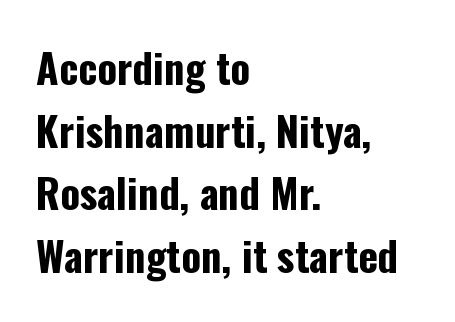
Q: Is the text bold? A: Yes.
Q: Is the text italic (slanted)? A: No, it is upright.
Q: Is the typeface a serif or a sans-serif typeface? A: Sans-serif.
Q: Is the text underlined? A: No.
Q: How is the paragraph aligned? A: Left-aligned.
Q: Is the spacing between letters normal or unusually wide? A: Normal.
Q: Is the spacing between lines tight, normal or loose? A: Normal.
Q: Width (condensed, normal, or wide)? A: Condensed.
Q: Stroke contrast? A: Low.
Q: x-height? A: Medium.
Q: Monospaced? A: No.
